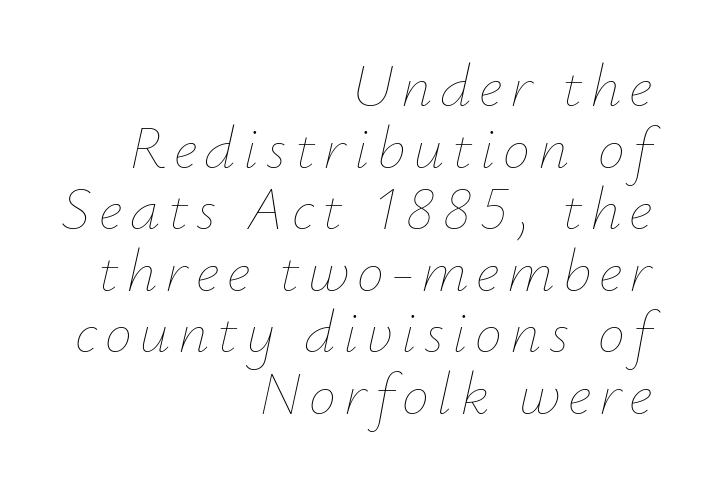
Q: Is the text bold? A: No.
Q: Is the text italic (slanted)? A: Yes, it leans right by about 12 degrees.
Q: Is the text underlined? A: No.
Q: How is the paragraph aligned? A: Right-aligned.
Q: Is the spacing between lines tight, normal or loose? A: Tight.
Q: Width (condensed, normal, or wide)? A: Normal.
Q: Stroke contrast? A: Low.
Q: x-height? A: Small.
Q: Monospaced? A: No.
